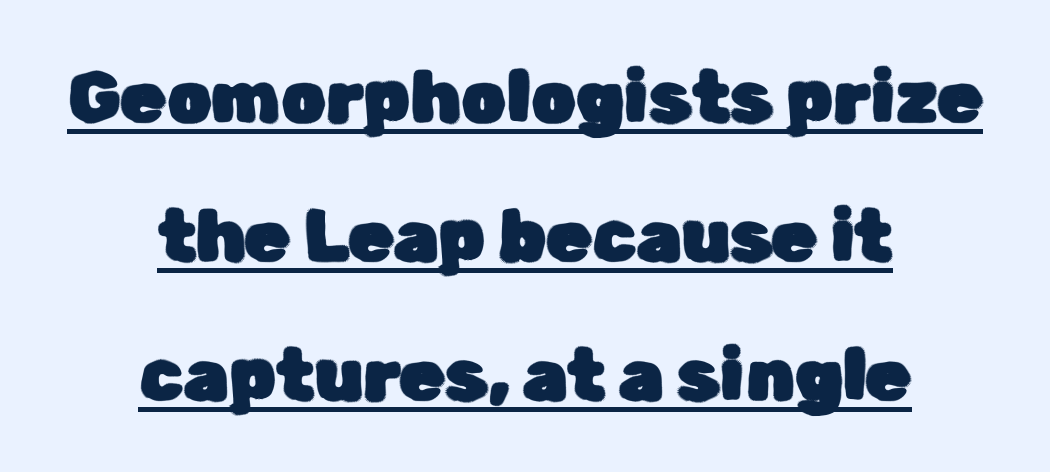
Q: Is the text italic (slanted)? A: No, it is upright.
Q: Is the typeface a serif or a sans-serif typeface? A: Sans-serif.
Q: Is the text underlined? A: Yes.
Q: How is the paragraph aligned? A: Centered.
Q: Is the spacing between letters normal or unusually wide? A: Normal.
Q: Is the spacing between lines tight, normal or loose? A: Loose.
Q: Width (condensed, normal, or wide)? A: Normal.
Q: Stroke contrast? A: Low.
Q: x-height? A: Medium.
Q: Monospaced? A: No.
